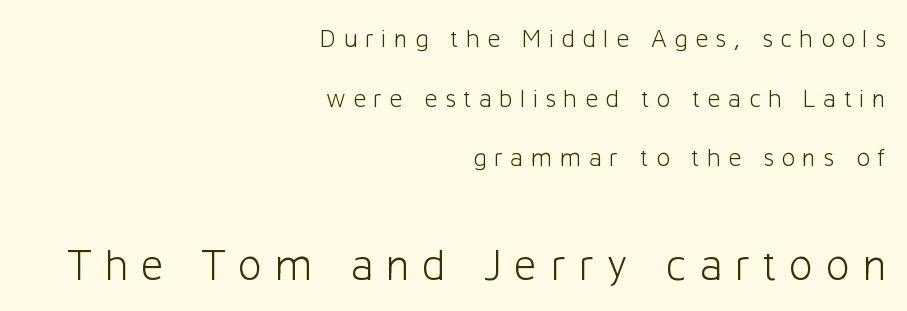
The image shows 45 px light sans-serif type, upright; set right-aligned, loose line spacing (2.29x), unusually wide letter spacing (+0.27 em), not underlined; the second (bottom) block is 1.73x larger; low stroke contrast and a medium x-height.
